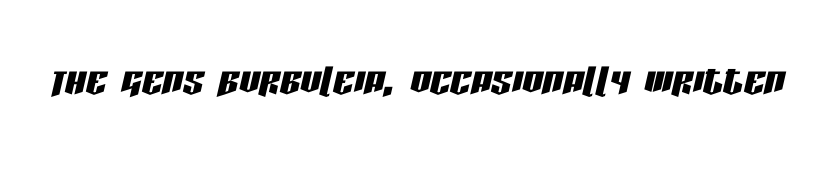
The image shows 51 px condensed type, italic (leaning right); set normal letter spacing, not underlined; low stroke contrast and a large x-height.
